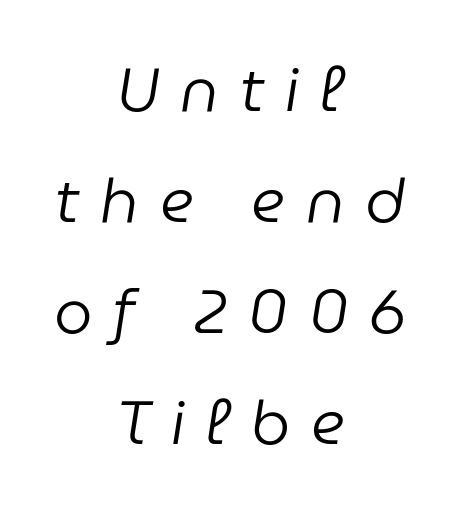
The zone under the glyphs is completely vacant. If you folded the block vertically in half, each line would mirror itself in length. The rendering uses natural spacing where letterforms have individual widths. Counters stay open thanks to moderate or lighter strokes.
